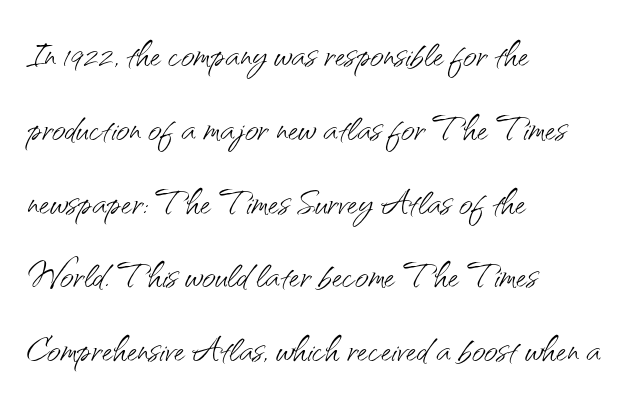
{"serif": "no", "bold": "no", "weight": "light", "width": "normal", "stroke_contrast": "medium", "x_height": "small", "monospaced": "no", "underline": "no", "align": "left", "line_spacing": "normal", "line_spacing_ratio": 1.57, "letter_spacing": "normal", "letter_spacing_em": 0.0, "glyph_px": 47}
